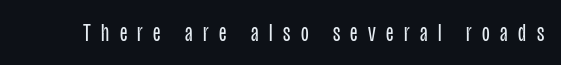
{"italic": "no", "bold": "no", "underline": "no", "letter_spacing": "wide", "letter_spacing_em": 0.42, "glyph_px": 25}
